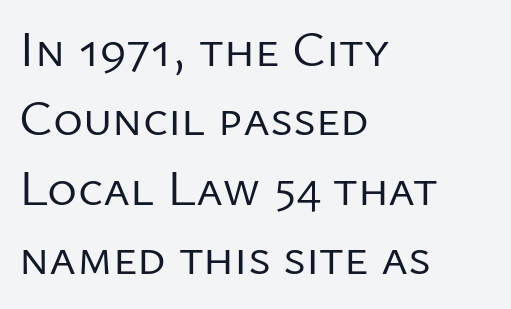
{"serif": "no", "italic": "no", "bold": "no", "weight": "regular", "width": "normal", "stroke_contrast": "low", "x_height": "medium", "monospaced": "no", "underline": "no", "align": "left", "line_spacing": "normal", "line_spacing_ratio": 1.36, "letter_spacing": "normal", "letter_spacing_em": 0.0, "glyph_px": 51}
